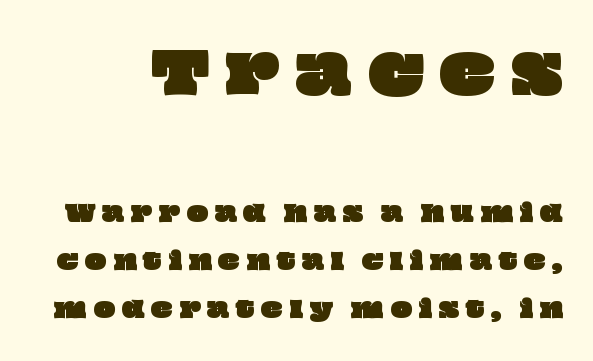
Is this a fixed-width face? No — the glyphs have proportional, varying widths. The designer dialed line spacing up above the default. Caption: upper text group enlarged, lower text group reduced. A clean baseline with only descenders dipping below it. The gaps between neighbouring characters are conspicuously large.
